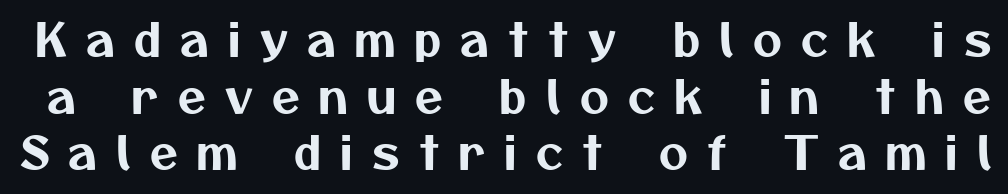
Q: Is the typeface a serif or a sans-serif typeface? A: Sans-serif.
Q: Is the text underlined? A: No.
Q: Is the spacing between letters normal or unusually wide? A: Unusually wide.
Q: Is the spacing between lines tight, normal or loose? A: Normal.
Q: Width (condensed, normal, or wide)? A: Normal.
Q: Stroke contrast? A: Medium.
Q: x-height? A: Medium.
Q: Monospaced? A: No.
